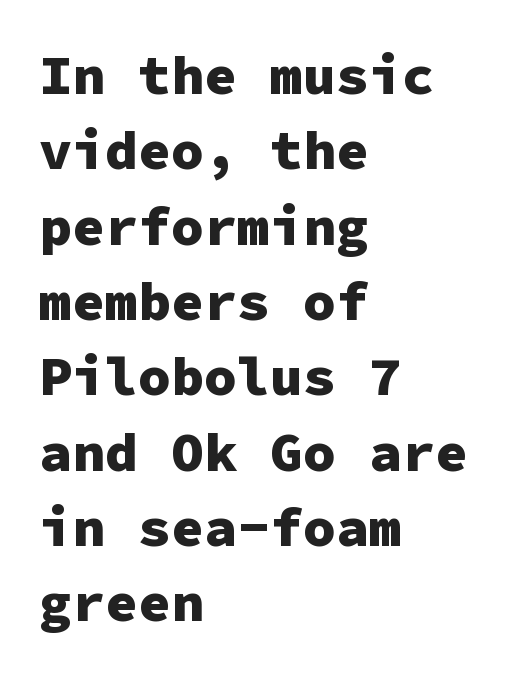
The image shows 55 px heavy sans-serif type, upright, monospaced; set left-aligned, normal line spacing (1.37x), normal letter spacing, not underlined; low stroke contrast and a medium x-height.
